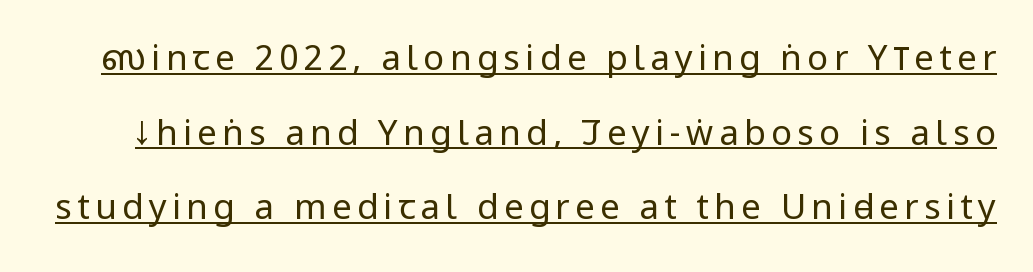
Q: Is the text bold? A: No.
Q: Is the text italic (slanted)? A: No, it is upright.
Q: Is the typeface a serif or a sans-serif typeface? A: Sans-serif.
Q: Is the text underlined? A: Yes.
Q: Is the spacing between lines tight, normal or loose? A: Loose.
Q: Width (condensed, normal, or wide)? A: Condensed.
Q: Stroke contrast? A: Low.
Q: x-height? A: Large.
Q: Monospaced? A: No.
